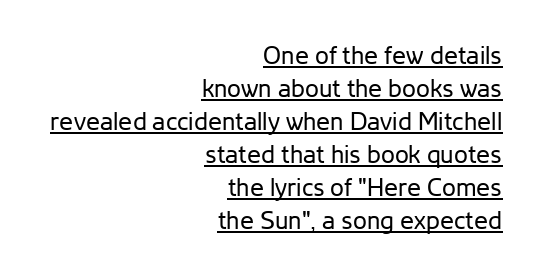
The image shows 25 px text type, upright; set right-aligned, normal line spacing (1.32x), normal letter spacing, underlined.
